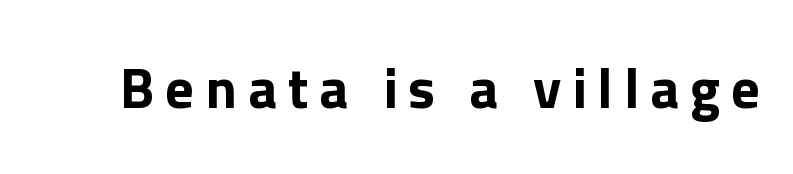
Q: Is the text italic (slanted)? A: No, it is upright.
Q: Is the typeface a serif or a sans-serif typeface? A: Sans-serif.
Q: Is the text underlined? A: No.
Q: Width (condensed, normal, or wide)? A: Normal.
Q: Stroke contrast? A: Low.
Q: x-height? A: Medium.
Q: Monospaced? A: No.
